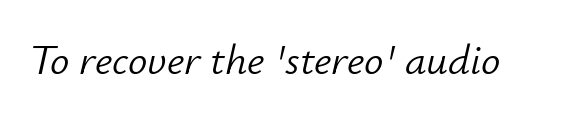
The image shows 43 px light type, italic (leaning right); set normal letter spacing, not underlined; low stroke contrast and a small x-height.
